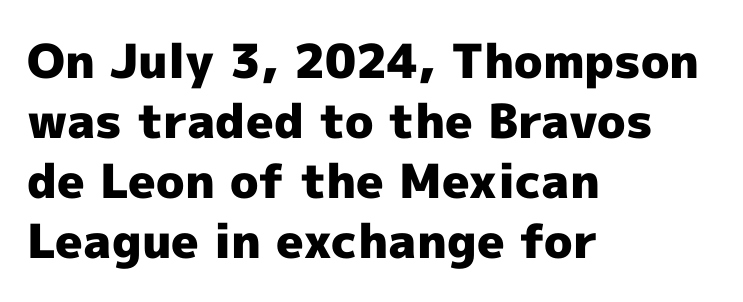
Regarding leading, the lines here are spaced in the standard way. Does the copy run flush right? No — it runs flush left. The passage shown is not underscored anywhere. The passage shown is typed in a proportional face where columns would drift. Caption: standard tracking, unaltered. Unlike a traditional serif, this face leaves its strokes unadorned.
